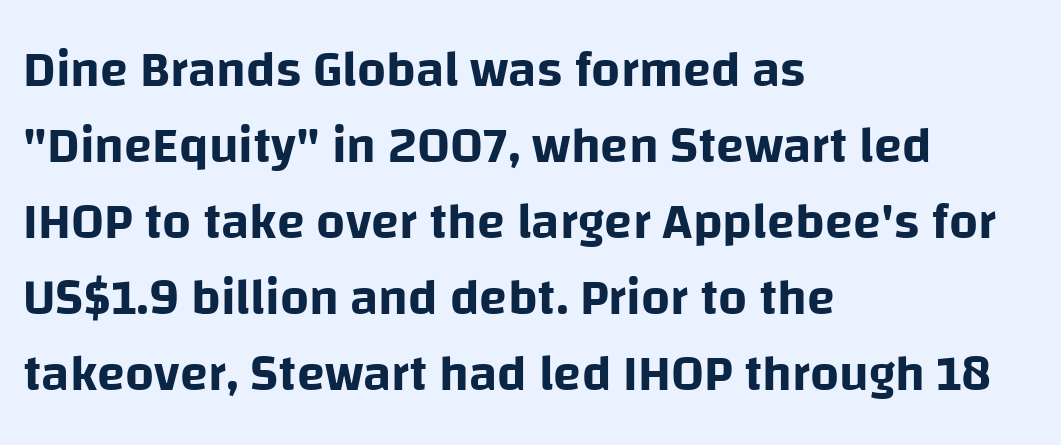
Tracking here is standard; glyphs follow each other at the usual distance. Descender tails drop into unmarked territory. Nope, no serifs anywhere on these letters. The lines are quadded left. The face used here is proportionally spaced, like ordinary book or web type.
